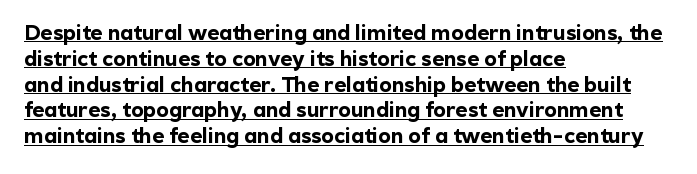
The rendering uses the underline text-decoration. Here the glyphs are tracked normally, forming tight word shapes. The face used here has the dense, thick strokes of a bold. Do the letters lean? They stand straight. Leftover space on each line is placed entirely after the last word.
